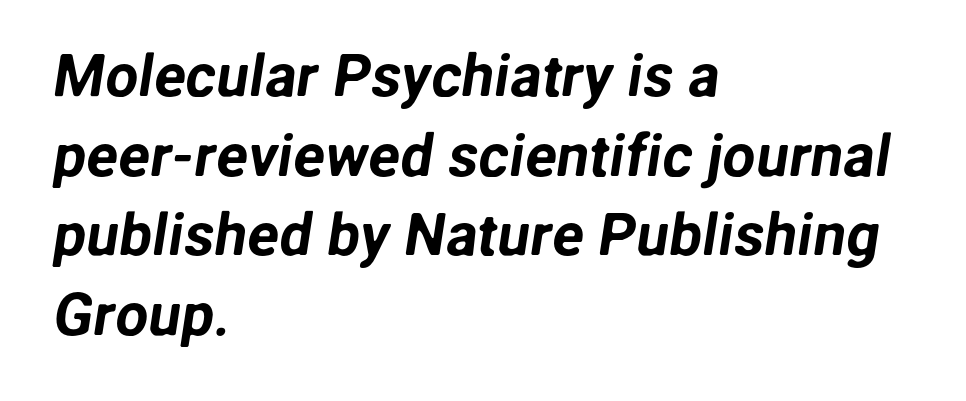
{"serif": "no", "width": "normal", "stroke_contrast": "low", "x_height": "medium", "monospaced": "no", "underline": "no", "align": "left", "line_spacing": "normal", "line_spacing_ratio": 1.35, "letter_spacing": "normal", "letter_spacing_em": 0.0, "glyph_px": 59}
